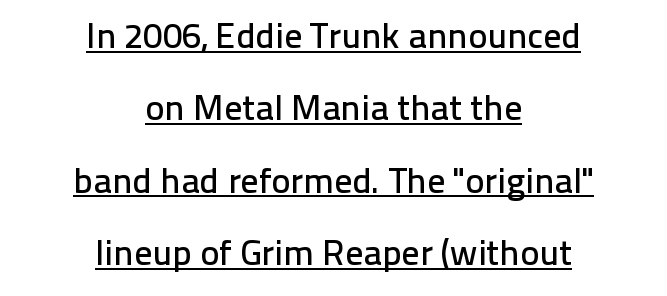
Nobody touched the tracking dial on this one. Nope, not italic — everything's standing straight. This sample is center-justified, so both line endings float freely. Note: no serifs on the glyphs. A rule runs beneath these lines of type. Vertically, the passage feels expansive, rows floating well apart.
